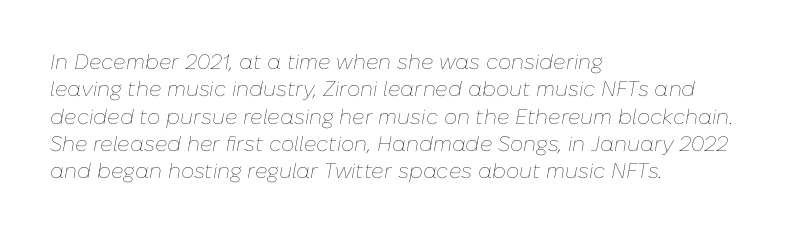
The image shows 21 px text type, italic (leaning right); set left-aligned, normal line spacing (1.3x), normal letter spacing, not underlined.
